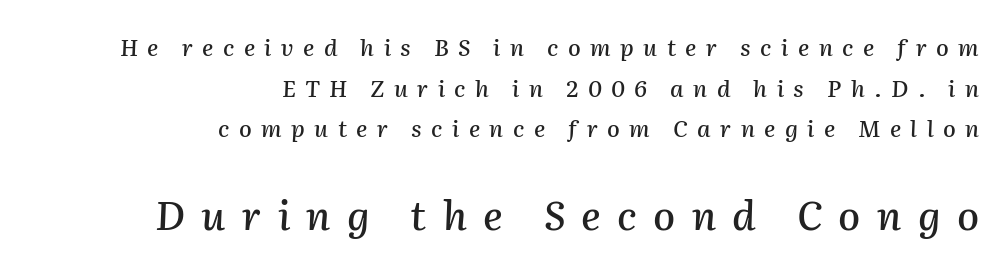
Q: Is the text italic (slanted)? A: Yes, it leans right by about 2 degrees.
Q: Is the text underlined? A: No.
Q: How is the paragraph aligned? A: Right-aligned.
Q: Is the spacing between letters normal or unusually wide? A: Unusually wide.
Q: Which block of text is set in a larger size, the first (top) or the second (bottom)? A: The second (bottom) one.
Q: Width (condensed, normal, or wide)? A: Normal.
Q: Stroke contrast? A: Medium.
Q: x-height? A: Medium.
Q: Monospaced? A: No.
